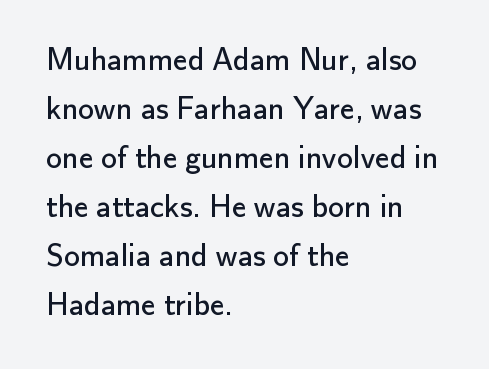
{"serif": "no", "italic": "no", "bold": "no", "weight": "regular", "width": "normal", "stroke_contrast": "low", "x_height": "small", "monospaced": "no", "underline": "no", "align": "left", "line_spacing": "normal", "line_spacing_ratio": 1.53, "letter_spacing": "normal", "letter_spacing_em": 0.0, "glyph_px": 32}
